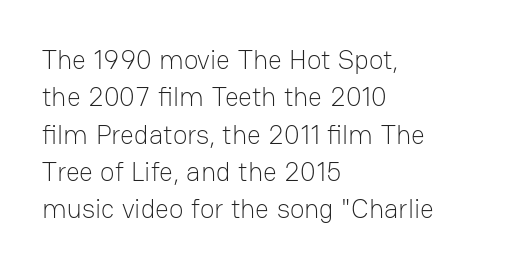
Q: Is the text bold? A: No.
Q: Is the text italic (slanted)? A: No, it is upright.
Q: Is the text underlined? A: No.
Q: How is the paragraph aligned? A: Left-aligned.
Q: Is the spacing between letters normal or unusually wide? A: Normal.
Q: Is the spacing between lines tight, normal or loose? A: Normal.
